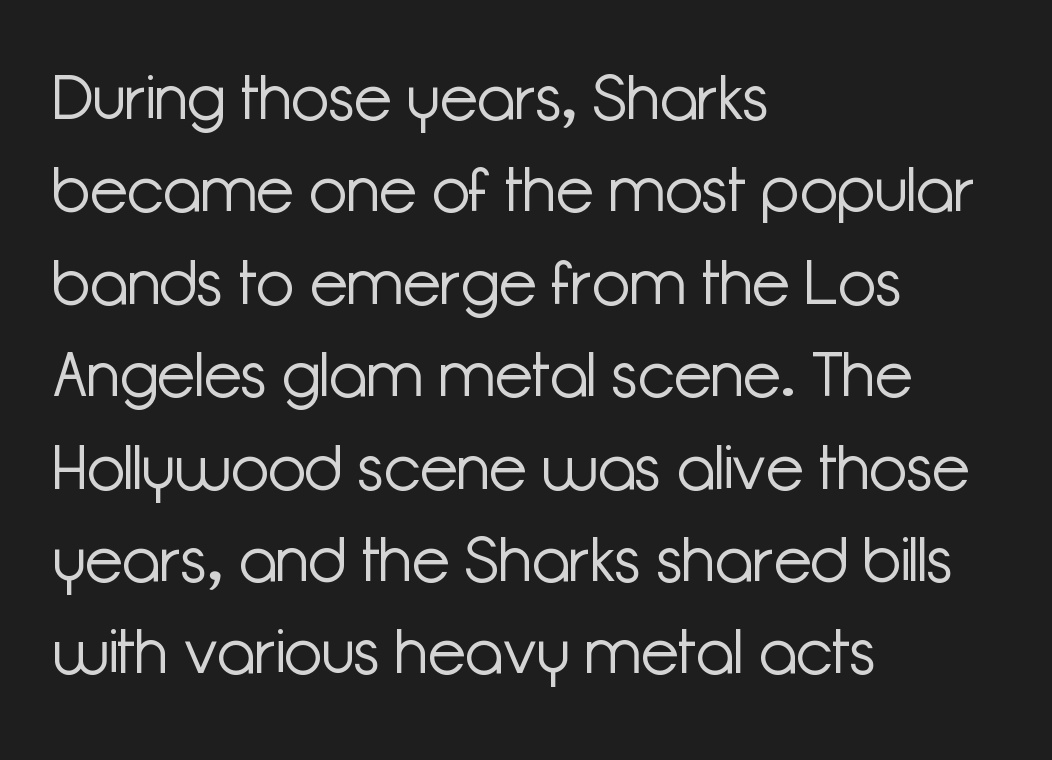
The image shows 62 px light sans-serif type, upright; set left-aligned, normal line spacing (1.49x), normal letter spacing, not underlined; low stroke contrast and a medium x-height.
